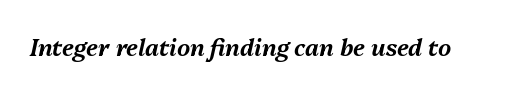
The image shows 23 px text type, italic (leaning right); set normal letter spacing, not underlined.
